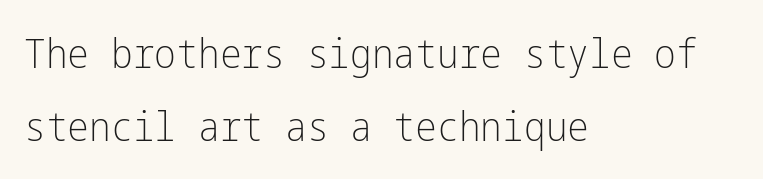
The image shows 41 px light, condensed sans-serif type, upright; set left-aligned, line spacing 1.79x, normal letter spacing, not underlined; low stroke contrast and a medium x-height.
